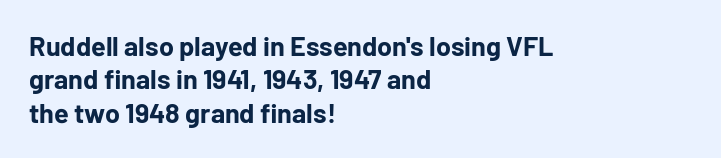
Q: Is the text bold? A: Yes.
Q: Is the text italic (slanted)? A: No, it is upright.
Q: Is the text underlined? A: No.
Q: How is the paragraph aligned? A: Left-aligned.
Q: Is the spacing between letters normal or unusually wide? A: Normal.
